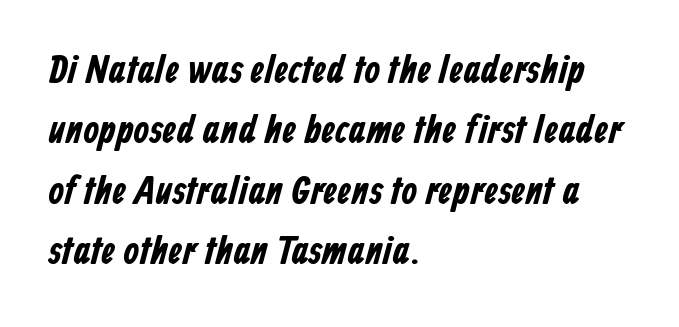
A typesetter would call this proportional, since set widths differ per character. Characters follow at the spacing the type designer built in. A student would call this left alignment; a typographer would say flush left, rag right. A bare baseline throughout the passage. Honestly, the row spacing looks completely unremarkable.
